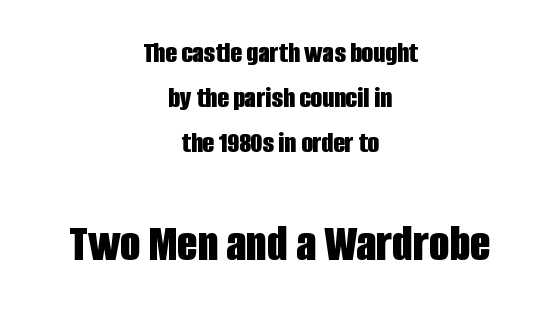
Q: Is the text bold? A: Yes.
Q: Is the text italic (slanted)? A: No, it is upright.
Q: Is the typeface a serif or a sans-serif typeface? A: Sans-serif.
Q: Is the text underlined? A: No.
Q: How is the paragraph aligned? A: Centered.
Q: Is the spacing between letters normal or unusually wide? A: Normal.
Q: Is the spacing between lines tight, normal or loose? A: Normal.
Q: Which block of text is set in a larger size, the first (top) or the second (bottom)? A: The second (bottom) one.
Q: Width (condensed, normal, or wide)? A: Condensed.
Q: Stroke contrast? A: Low.
Q: x-height? A: Large.
Q: Monospaced? A: No.
